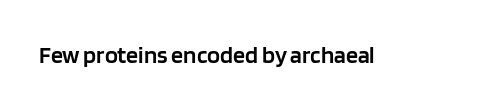
The image shows 24 px text type, upright; set normal letter spacing, not underlined.
